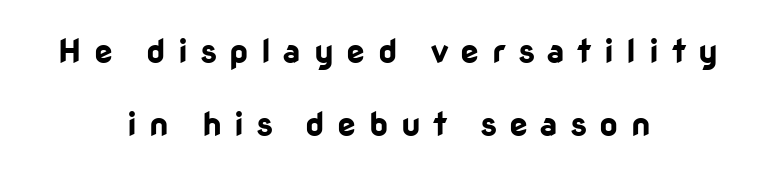
You can tell it's not italic because the verticals are truly vertical. Does extra space separate the letters? Yes, quite a lot of it. A typesetter would call this proportional, since set widths differ per character. The typesetting leans heavy: a genuine bold. A bare baseline throughout the passage. This sample is center-justified, so both line endings float freely.
